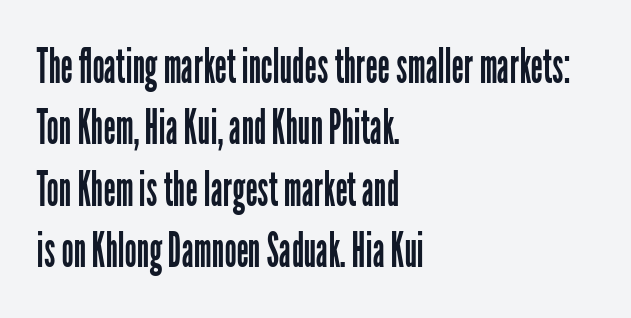
The image shows 48 px regular-weight, condensed sans-serif type, upright; set left-aligned, normal line spacing (1.28x), normal letter spacing, not underlined; low stroke contrast and a medium x-height.
